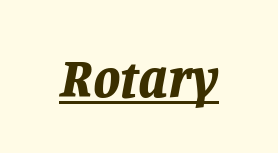
Q: Is the text bold? A: Yes.
Q: Is the text italic (slanted)? A: Yes, it leans right by about 11 degrees.
Q: Is the text underlined? A: Yes.
Q: Is the spacing between letters normal or unusually wide? A: Normal.
Q: Width (condensed, normal, or wide)? A: Normal.
Q: Stroke contrast? A: Low.
Q: x-height? A: Large.
Q: Monospaced? A: No.
